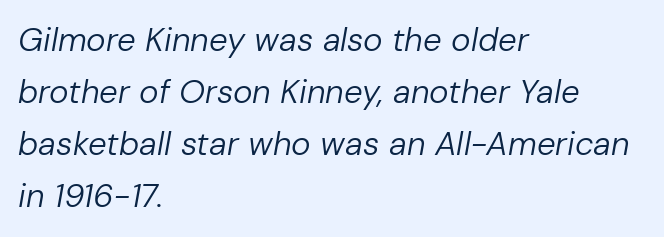
Q: Is the text bold? A: No.
Q: Is the text italic (slanted)? A: Yes, it leans right by about 10 degrees.
Q: Is the text underlined? A: No.
Q: How is the paragraph aligned? A: Left-aligned.
Q: Is the spacing between letters normal or unusually wide? A: Normal.
Q: Is the spacing between lines tight, normal or loose? A: Normal.
Q: Width (condensed, normal, or wide)? A: Normal.
Q: Stroke contrast? A: Low.
Q: x-height? A: Medium.
Q: Monospaced? A: No.
